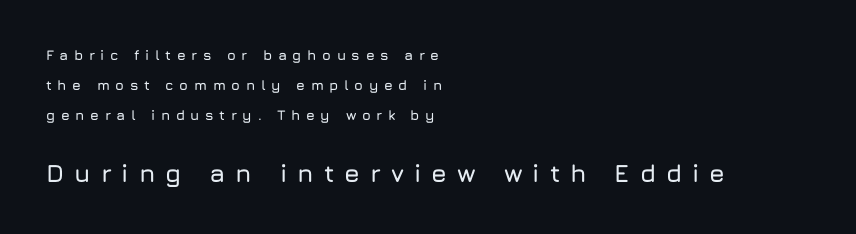
Q: Is the text italic (slanted)? A: No, it is upright.
Q: Is the text underlined? A: No.
Q: How is the paragraph aligned? A: Left-aligned.
Q: Is the spacing between letters normal or unusually wide? A: Unusually wide.
Q: Is the spacing between lines tight, normal or loose? A: Loose.
Q: Which block of text is set in a larger size, the first (top) or the second (bottom)? A: The second (bottom) one.
